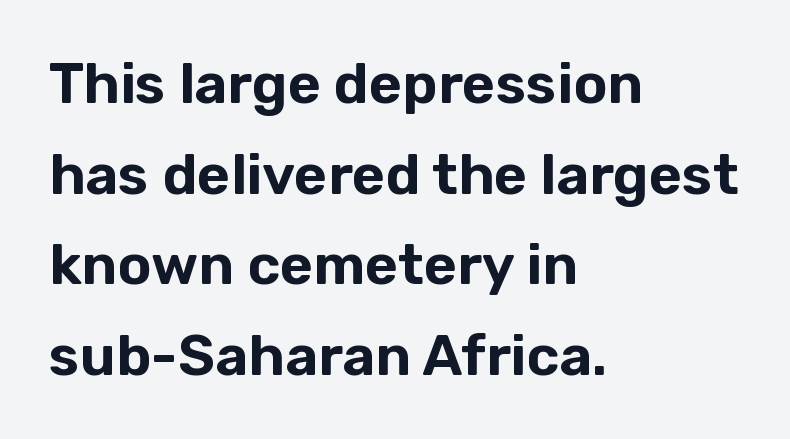
The image shows 57 px sans-serif type, upright; set left-aligned, normal line spacing (1.59x), normal letter spacing, not underlined; low stroke contrast and a medium x-height.
